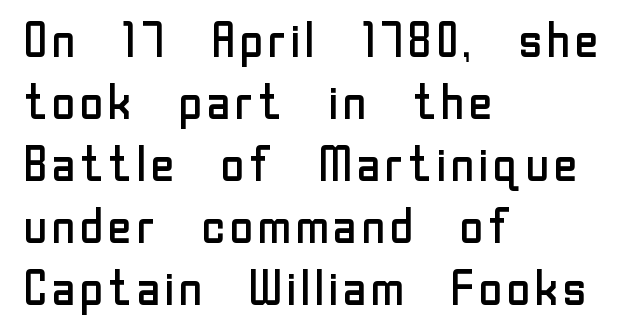
{"serif": "no", "italic": "no", "bold": "no", "weight": "regular", "width": "normal", "stroke_contrast": "low", "x_height": "medium", "monospaced": "no", "underline": "no", "align": "left", "line_spacing": "normal", "line_spacing_ratio": 1.29, "letter_spacing": "normal", "letter_spacing_em": 0.0, "glyph_px": 48}
